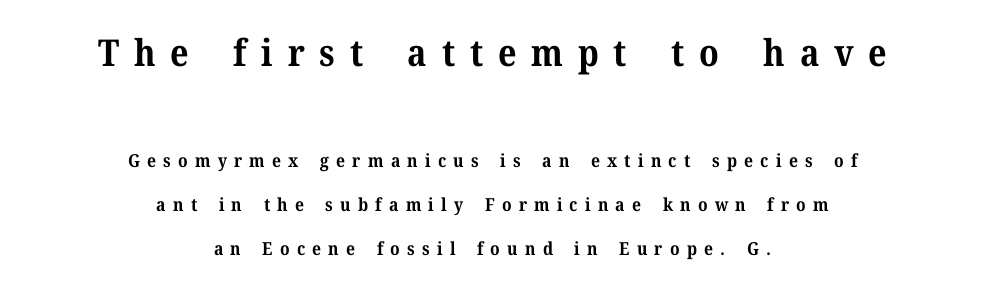
Q: Is the text bold? A: Yes.
Q: Is the text italic (slanted)? A: No, it is upright.
Q: Is the typeface a serif or a sans-serif typeface? A: Serif.
Q: Is the text underlined? A: No.
Q: How is the paragraph aligned? A: Centered.
Q: Is the spacing between letters normal or unusually wide? A: Unusually wide.
Q: Is the spacing between lines tight, normal or loose? A: Loose.
Q: Which block of text is set in a larger size, the first (top) or the second (bottom)? A: The first (top) one.
Q: Width (condensed, normal, or wide)? A: Normal.
Q: Stroke contrast? A: Medium.
Q: x-height? A: Medium.
Q: Monospaced? A: No.
